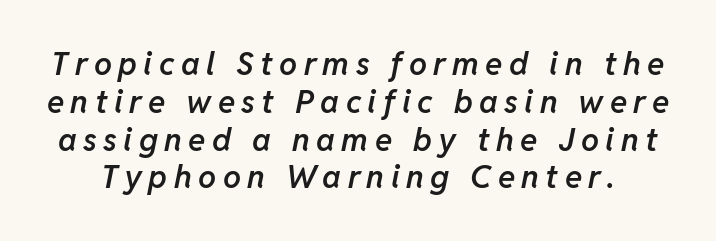
Italic: yes, the glyphs are oblique. The letters are spread apart with noticeably loose tracking. Is the type bold? Partly — it's a semibold, heavier than regular but not fully bold. These lines are rendered in a variable-pitch font. The area under the type is left untouched.
